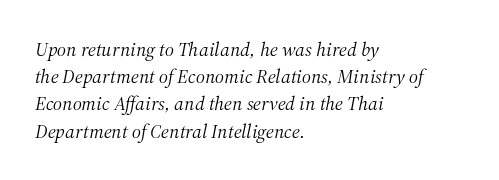
{"italic": "yes", "lean": "right", "slant_degrees": 12, "bold": "no", "underline": "no", "align": "left", "line_spacing": "normal", "line_spacing_ratio": 1.36, "letter_spacing": "normal", "letter_spacing_em": 0.0, "glyph_px": 20}
